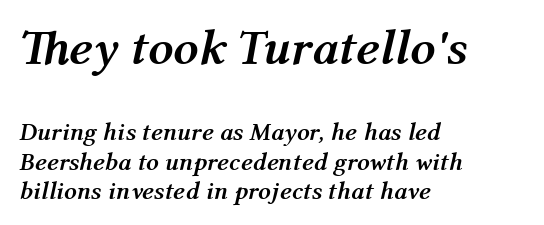
You can tell it's italic because the verticals aren't actually vertical. You'd pick this weight for a headline — it's a proper bold. This sample has the flowing, uneven cadence of proportional lettering. Here the first block reads like a headline and the second like body copy. Short note: letters normally spaced. The words here are not underlined.
